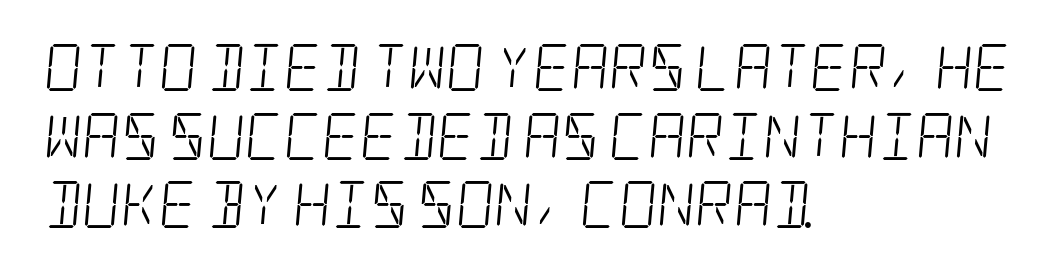
The image shows 47 px light, condensed serif type; set left-aligned, normal line spacing (1.46x), normal letter spacing, not underlined; low stroke contrast and a large x-height.
